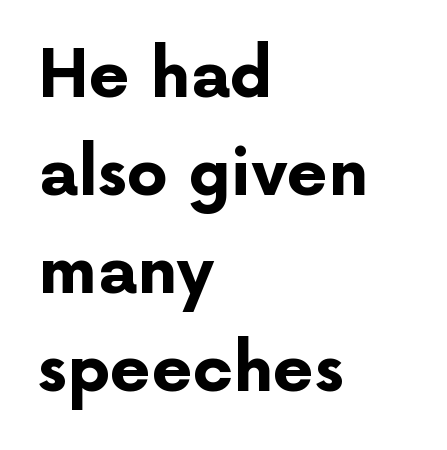
Every letter is thick-stroked: bold, no question. These lines are composed in type without serifs. Students, observe: this is what conventionally led text looks like. Italic: no, the glyphs are upright roman. Just letters on the line, the space beneath them empty.
